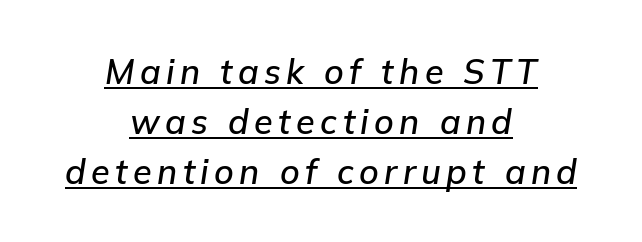
The image shows 34 px text type, italic (leaning right); set centered, normal line spacing (1.47x), underlined; low stroke contrast and a medium x-height.
